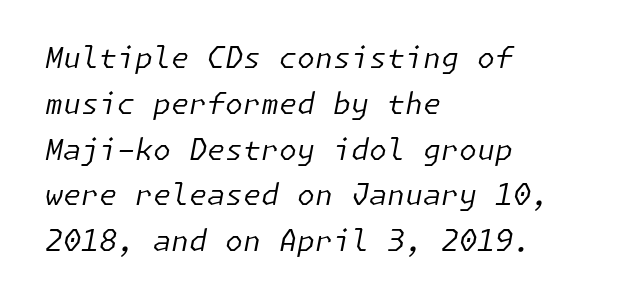
Q: Is the text bold? A: No.
Q: Is the text italic (slanted)? A: Yes, it leans right by about 11 degrees.
Q: Is the text underlined? A: No.
Q: How is the paragraph aligned? A: Left-aligned.
Q: Is the spacing between letters normal or unusually wide? A: Normal.
Q: Is the spacing between lines tight, normal or loose? A: Normal.
Q: Width (condensed, normal, or wide)? A: Normal.
Q: Stroke contrast? A: Low.
Q: x-height? A: Medium.
